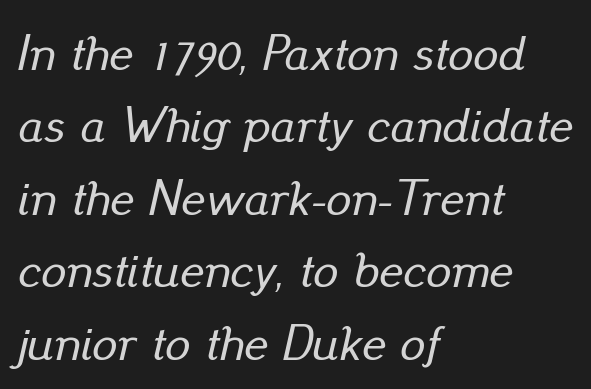
The face used here is rendered with its standard letterfit. The rendering uses a moderate line-height, typical for paragraphs. Think of a printed novel: that variable character pitch is what you see here. Horizontal alignment here is leftward, the default for most running prose. There's an unmistakable incline to the writing here.
